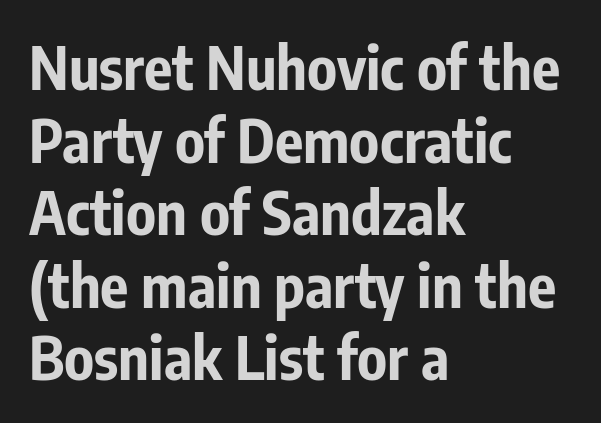
The image shows 59 px bold, condensed sans-serif type, upright; set left-aligned, line spacing 1.23x, normal letter spacing, not underlined; low stroke contrast and a medium x-height.
